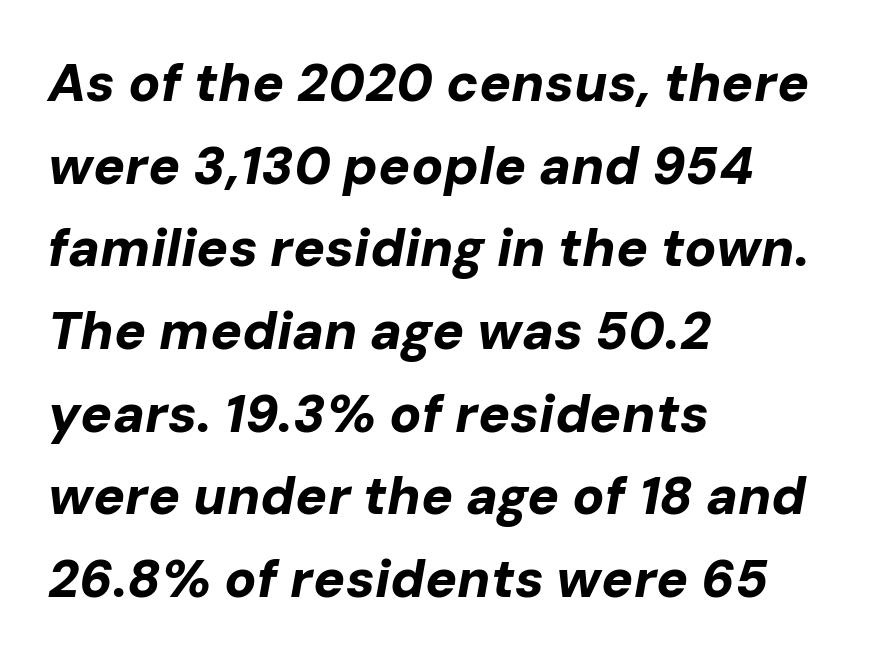
The image shows 53 px bold type, italic (leaning right); set left-aligned, normal line spacing (1.56x), normal letter spacing, not underlined; low stroke contrast and a medium x-height.
